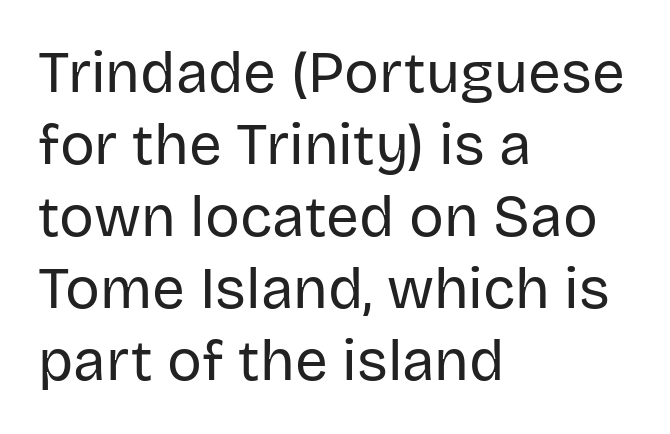
Q: Is the text bold? A: No.
Q: Is the text italic (slanted)? A: No, it is upright.
Q: Is the typeface a serif or a sans-serif typeface? A: Sans-serif.
Q: Is the text underlined? A: No.
Q: How is the paragraph aligned? A: Left-aligned.
Q: Is the spacing between letters normal or unusually wide? A: Normal.
Q: Width (condensed, normal, or wide)? A: Normal.
Q: Stroke contrast? A: Low.
Q: x-height? A: Large.
Q: Monospaced? A: No.
